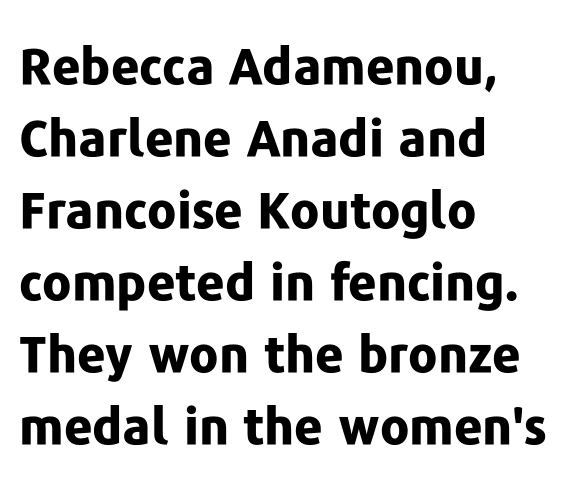
Q: Is the text bold? A: Yes.
Q: Is the text italic (slanted)? A: No, it is upright.
Q: Is the typeface a serif or a sans-serif typeface? A: Sans-serif.
Q: Is the text underlined? A: No.
Q: How is the paragraph aligned? A: Left-aligned.
Q: Is the spacing between letters normal or unusually wide? A: Normal.
Q: Is the spacing between lines tight, normal or loose? A: Normal.
Q: Width (condensed, normal, or wide)? A: Normal.
Q: Stroke contrast? A: Low.
Q: x-height? A: Medium.
Q: Monospaced? A: No.
